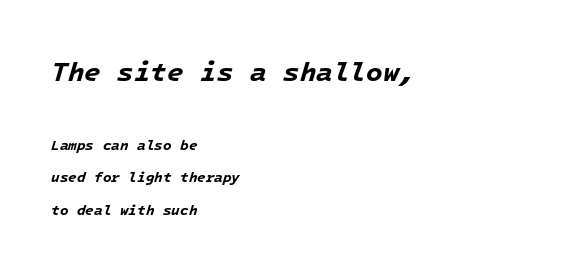
{"italic": "yes", "lean": "right", "slant_degrees": 16, "bold": "yes", "underline": "no", "align": "left", "line_spacing": "loose", "line_spacing_ratio": 2.29, "letter_spacing": "normal", "letter_spacing_em": 0.0, "larger_block": "first", "size_ratio": 1.93, "glyph_px": 27}
